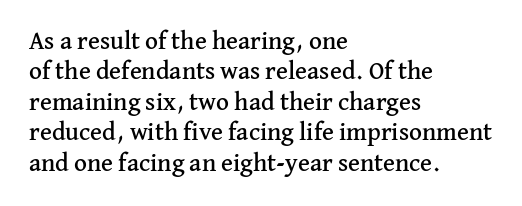
The image shows 25 px text type, upright; set left-aligned, line spacing 1.22x, normal letter spacing, not underlined.
